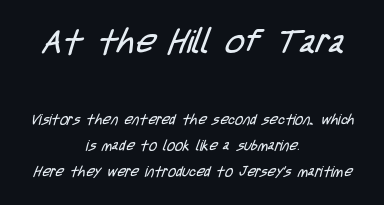
Q: Is the text bold? A: No.
Q: Is the typeface a serif or a sans-serif typeface? A: Sans-serif.
Q: Is the text underlined? A: No.
Q: How is the paragraph aligned? A: Centered.
Q: Is the spacing between letters normal or unusually wide? A: Normal.
Q: Which block of text is set in a larger size, the first (top) or the second (bottom)? A: The first (top) one.
Q: Width (condensed, normal, or wide)? A: Condensed.
Q: Stroke contrast? A: Low.
Q: x-height? A: Large.
Q: Monospaced? A: No.
